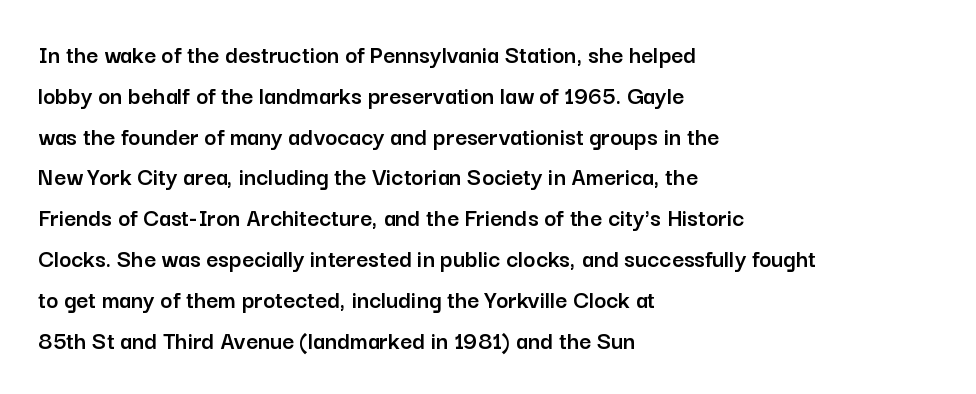
The image shows 26 px text type, upright; set left-aligned, normal line spacing (1.57x), normal letter spacing, not underlined.
